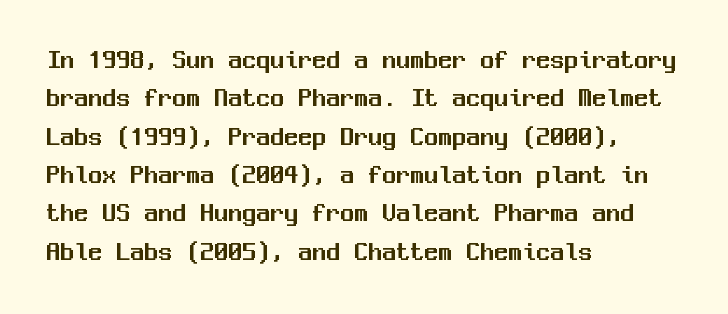
{"serif": "no", "italic": "no", "width": "normal", "stroke_contrast": "medium", "x_height": "medium", "monospaced": "yes", "underline": "no", "align": "left", "line_spacing": "normal", "line_spacing_ratio": 1.37, "letter_spacing": "normal", "letter_spacing_em": 0.0, "glyph_px": 28}
